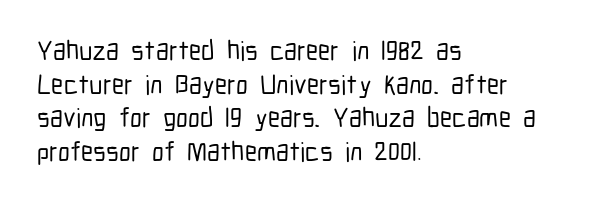
{"italic": "no", "underline": "no", "align": "left", "line_spacing": "normal", "line_spacing_ratio": 1.25, "letter_spacing": "normal", "letter_spacing_em": 0.0, "glyph_px": 27}
